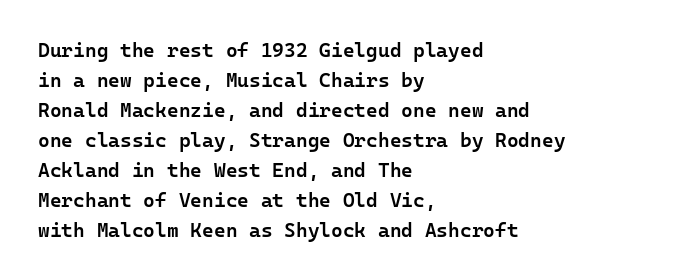
The image shows 20 px text type, upright; set left-aligned, normal line spacing (1.5x), normal letter spacing, not underlined.
